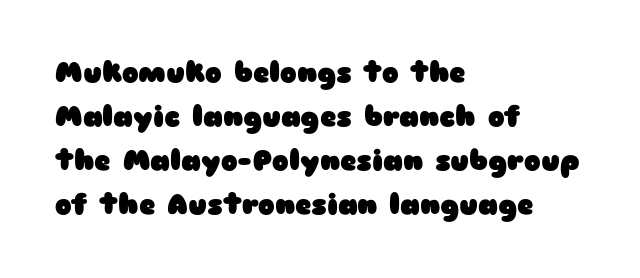
Q: Is the text bold? A: Yes.
Q: Is the text italic (slanted)? A: No, it is upright.
Q: Is the typeface a serif or a sans-serif typeface? A: Sans-serif.
Q: Is the text underlined? A: No.
Q: How is the paragraph aligned? A: Left-aligned.
Q: Is the spacing between letters normal or unusually wide? A: Normal.
Q: Is the spacing between lines tight, normal or loose? A: Normal.
Q: Width (condensed, normal, or wide)? A: Wide.
Q: Stroke contrast? A: Low.
Q: x-height? A: Medium.
Q: Monospaced? A: No.
